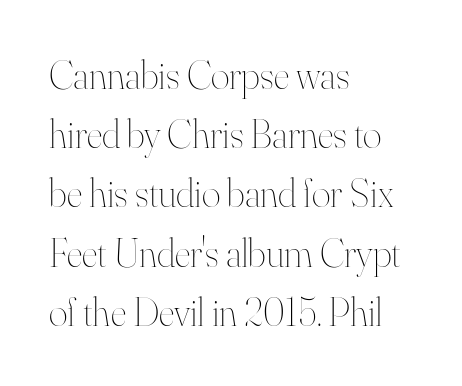
Q: Is the text bold? A: No.
Q: Is the text italic (slanted)? A: No, it is upright.
Q: Is the text underlined? A: No.
Q: How is the paragraph aligned? A: Left-aligned.
Q: Is the spacing between letters normal or unusually wide? A: Normal.
Q: Is the spacing between lines tight, normal or loose? A: Normal.
Q: Width (condensed, normal, or wide)? A: Normal.
Q: Stroke contrast? A: High.
Q: x-height? A: Small.
Q: Monospaced? A: No.
